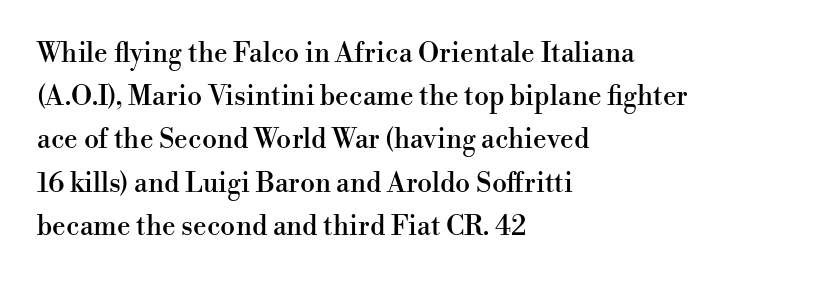
{"italic": "no", "underline": "no", "align": "left", "line_spacing": "normal", "line_spacing_ratio": 1.6, "letter_spacing": "normal", "letter_spacing_em": 0.0, "glyph_px": 27}
